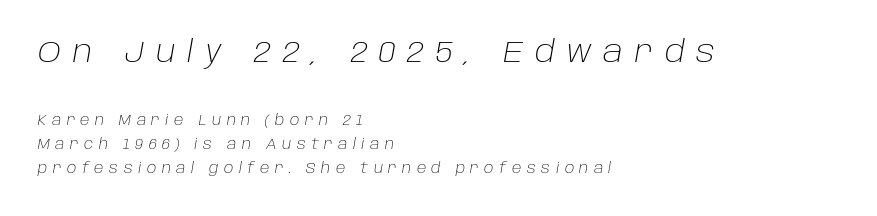
Q: Is the text bold? A: No.
Q: Is the text italic (slanted)? A: Yes, it leans right by about 10 degrees.
Q: Is the text underlined? A: No.
Q: How is the paragraph aligned? A: Left-aligned.
Q: Is the spacing between letters normal or unusually wide? A: Unusually wide.
Q: Which block of text is set in a larger size, the first (top) or the second (bottom)? A: The first (top) one.
Q: Width (condensed, normal, or wide)? A: Normal.
Q: Stroke contrast? A: Low.
Q: x-height? A: Large.
Q: Monospaced? A: No.
